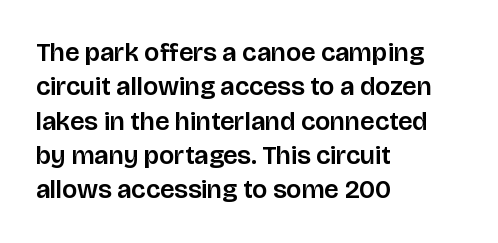
The image shows 26 px text type, upright; set left-aligned, normal line spacing (1.32x), normal letter spacing, not underlined.
